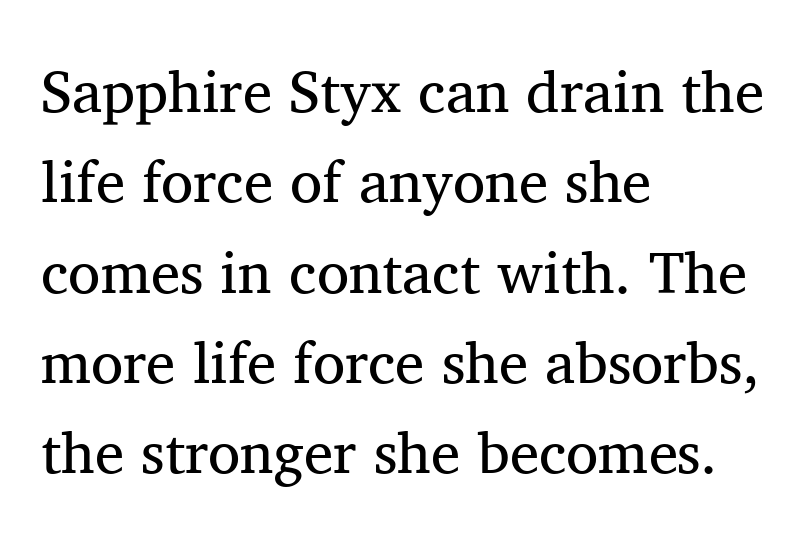
{"serif": "yes", "italic": "no", "bold": "no", "weight": "regular", "width": "normal", "stroke_contrast": "medium", "x_height": "medium", "monospaced": "no", "underline": "no", "align": "left", "line_spacing": "normal", "line_spacing_ratio": 1.53, "letter_spacing": "normal", "letter_spacing_em": 0.0, "glyph_px": 59}
